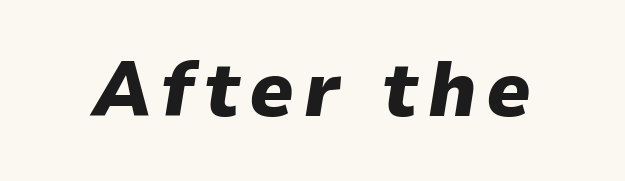
The image shows 78 px heavy type, italic (leaning right); set not underlined; low stroke contrast and a medium x-height.
